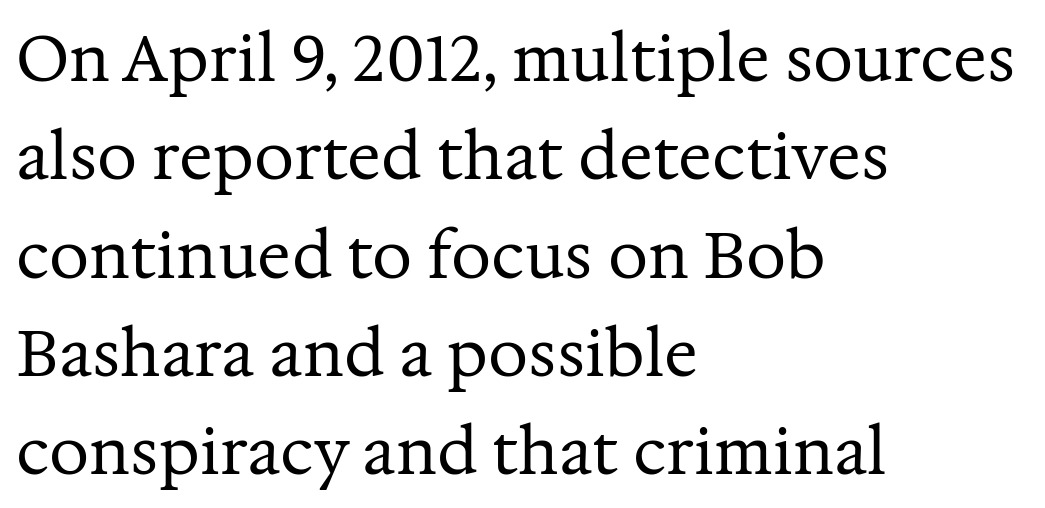
The image shows 63 px regular-weight serif type, upright; set left-aligned, normal line spacing (1.56x), normal letter spacing, not underlined; medium stroke contrast and a medium x-height.
